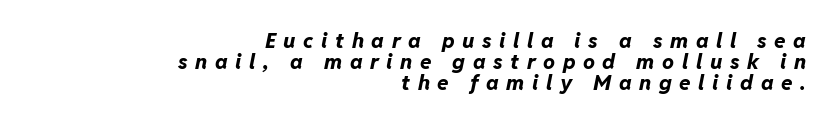
Short and long lines alike share a common ending point at right. I'd describe the lettering as bold — thick and assertive. Each row of text sits above clean, open space. The leading is snug, giving the passage a crowded texture. Short note: letters widely spaced.
